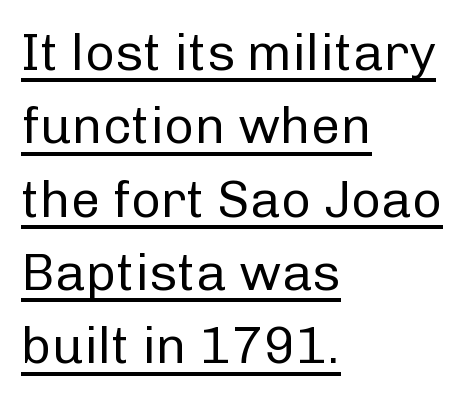
The image shows 52 px regular-weight sans-serif type, upright; set left-aligned, normal line spacing (1.41x), normal letter spacing, underlined; low stroke contrast and a medium x-height.
